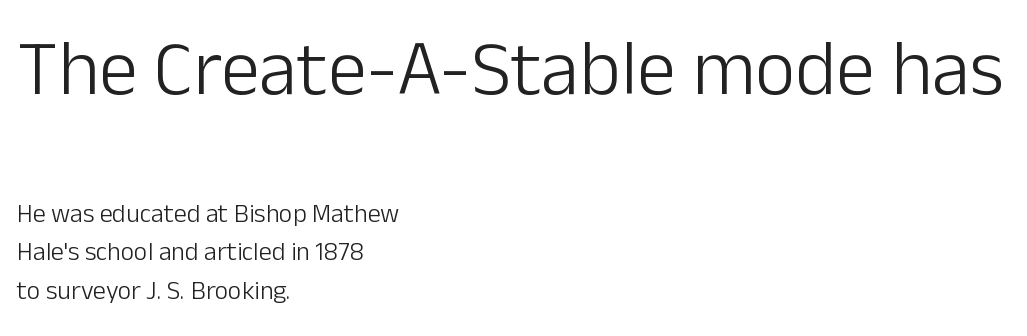
The image shows 78 px light sans-serif type, upright; set left-aligned, normal line spacing (1.49x), normal letter spacing, not underlined; the first (top) block is 3.0x larger; low stroke contrast and a medium x-height.
